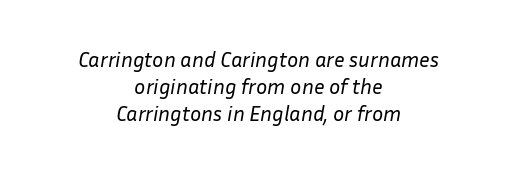
The image shows 21 px text type, italic (leaning right); set centered, normal line spacing (1.28x), normal letter spacing, not underlined.
